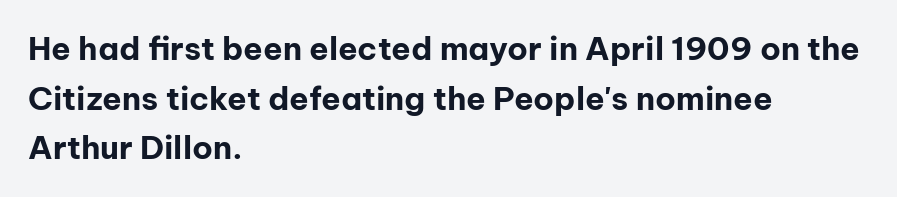
{"serif": "no", "italic": "no", "bold": "yes", "weight": "bold", "width": "normal", "stroke_contrast": "low", "x_height": "medium", "monospaced": "no", "underline": "no", "align": "left", "line_spacing": "normal", "line_spacing_ratio": 1.55, "letter_spacing": "normal", "letter_spacing_em": 0.0, "glyph_px": 32}
